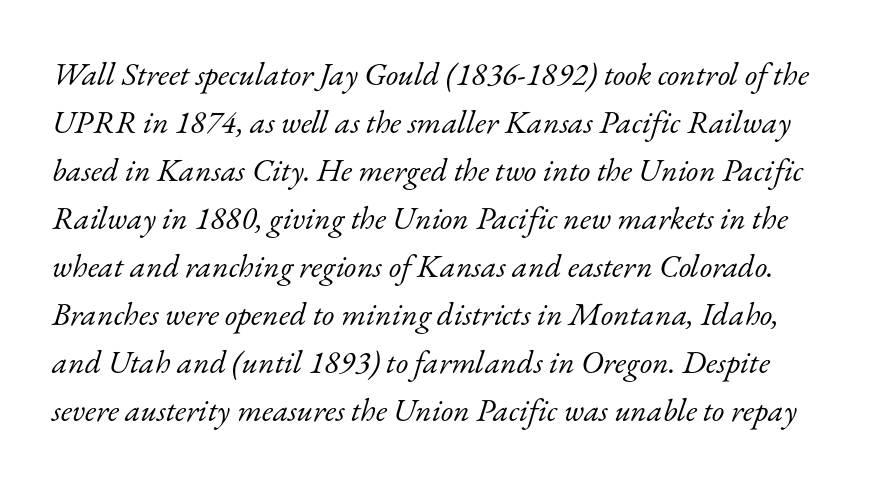
Q: Is the text bold? A: No.
Q: Is the text italic (slanted)? A: Yes, it leans right by about 17 degrees.
Q: Is the typeface a serif or a sans-serif typeface? A: Serif.
Q: Is the text underlined? A: No.
Q: Is the spacing between letters normal or unusually wide? A: Normal.
Q: Is the spacing between lines tight, normal or loose? A: Normal.
Q: Width (condensed, normal, or wide)? A: Normal.
Q: Stroke contrast? A: Low.
Q: x-height? A: Small.
Q: Monospaced? A: No.
